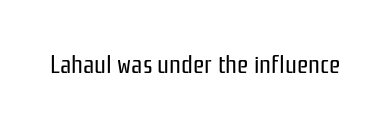
Q: Is the text bold? A: No.
Q: Is the text italic (slanted)? A: No, it is upright.
Q: Is the text underlined? A: No.
Q: Is the spacing between letters normal or unusually wide? A: Normal.
